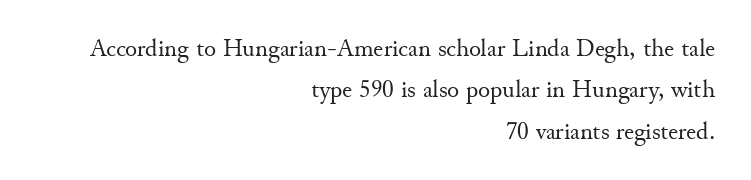
The image shows 25 px text type, upright; set right-aligned, normal line spacing (1.66x), normal letter spacing, not underlined.
